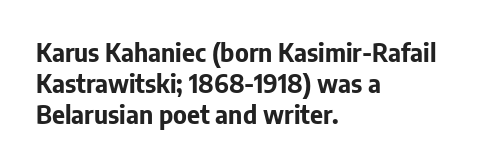
The image shows 25 px bold type, upright; set left-aligned, line spacing 1.24x, normal letter spacing, not underlined.
